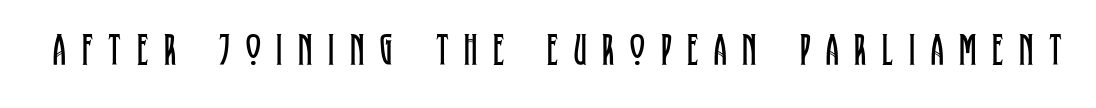
The image shows 45 px regular-weight, condensed serif type, upright; set unusually wide letter spacing (+0.35 em), not underlined; low stroke contrast and a large x-height.
